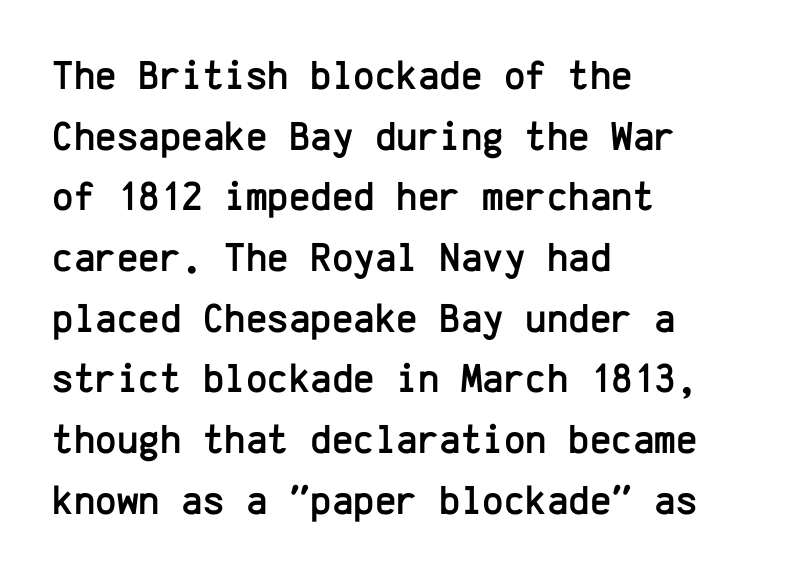
Q: Is the text italic (slanted)? A: No, it is upright.
Q: Is the typeface a serif or a sans-serif typeface? A: Sans-serif.
Q: Is the text underlined? A: No.
Q: How is the paragraph aligned? A: Left-aligned.
Q: Is the spacing between letters normal or unusually wide? A: Normal.
Q: Is the spacing between lines tight, normal or loose? A: Normal.
Q: Width (condensed, normal, or wide)? A: Normal.
Q: Stroke contrast? A: Low.
Q: x-height? A: Medium.
Q: Monospaced? A: Yes.
